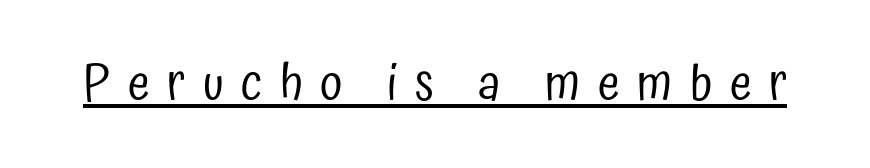
{"serif": "no", "italic": "no", "bold": "no", "weight": "regular", "width": "condensed", "stroke_contrast": "low", "x_height": "medium", "monospaced": "no", "underline": "yes", "letter_spacing": "wide", "letter_spacing_em": 0.35, "glyph_px": 50}
